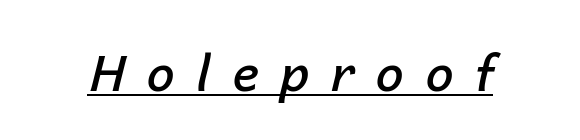
Descenders here cross a horizontal rule under the line. In terms of weight, the rendering is demibold, just under bold. Each letter keeps its own natural width here, so spacing adapts to shape. These lines have a slow, spaced-out rhythm from letter to letter. The axis of the letterforms is tilted away from vertical.
